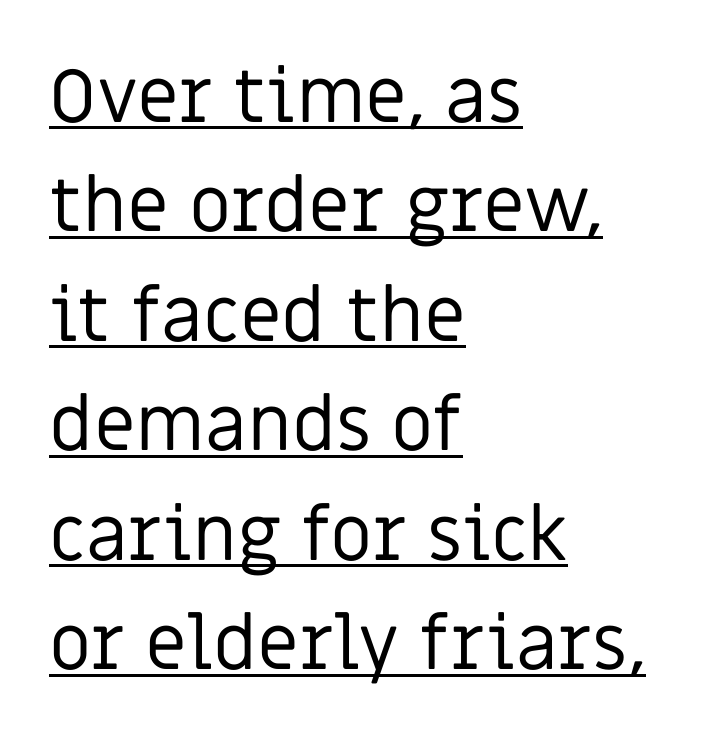
Q: Is the text bold? A: No.
Q: Is the text italic (slanted)? A: No, it is upright.
Q: Is the typeface a serif or a sans-serif typeface? A: Sans-serif.
Q: Is the text underlined? A: Yes.
Q: How is the paragraph aligned? A: Left-aligned.
Q: Is the spacing between letters normal or unusually wide? A: Normal.
Q: Is the spacing between lines tight, normal or loose? A: Normal.
Q: Width (condensed, normal, or wide)? A: Normal.
Q: Stroke contrast? A: Low.
Q: x-height? A: Large.
Q: Monospaced? A: No.
